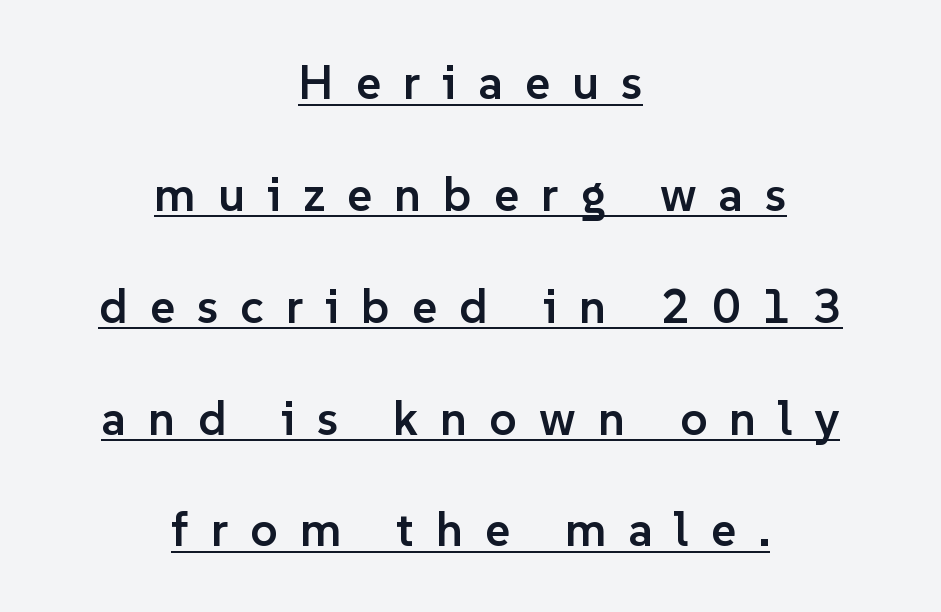
The image shows 48 px semibold sans-serif type, upright; set centered, loose line spacing (2.33x), unusually wide letter spacing (+0.46 em), underlined; low stroke contrast and a medium x-height.
